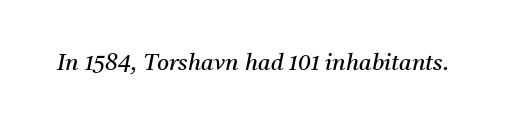
The strokes carry an ordinary text weight at most. Has an underline been added? It has not. Tracking here is standard; glyphs follow each other at the usual distance. Posture: slanted.
